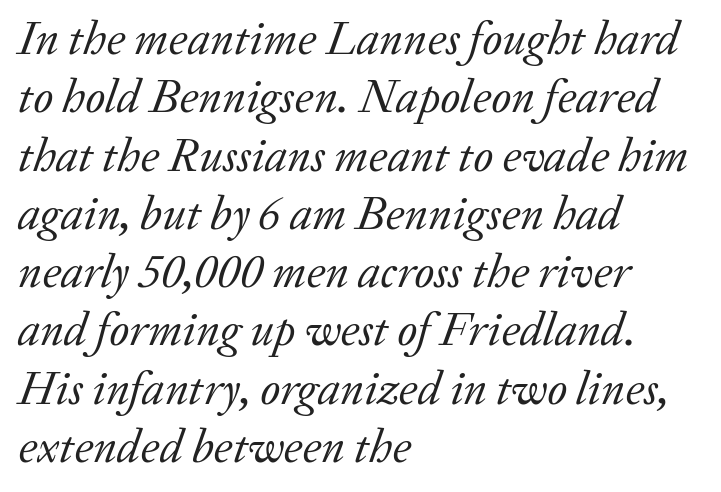
{"serif": "yes", "italic": "yes", "lean": "right", "slant_degrees": 20, "bold": "no", "weight": "regular", "width": "normal", "stroke_contrast": "low", "x_height": "medium", "monospaced": "no", "underline": "no", "align": "left", "line_spacing_ratio": 1.24, "letter_spacing": "normal", "letter_spacing_em": 0.0, "glyph_px": 47}
